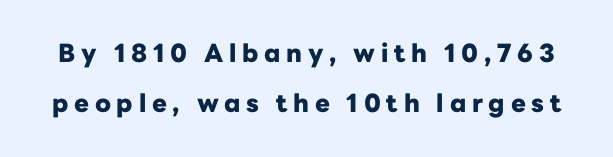
{"italic": "no", "bold": "yes", "underline": "no", "line_spacing": "loose", "line_spacing_ratio": 2.02, "letter_spacing": "wide", "letter_spacing_em": 0.23, "glyph_px": 25}
